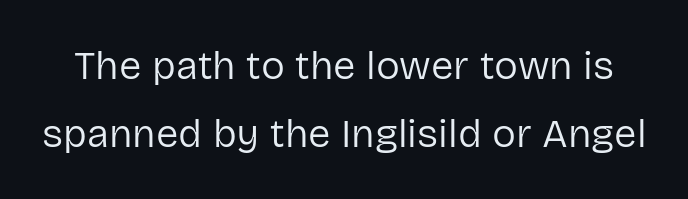
{"serif": "no", "italic": "no", "bold": "no", "weight": "regular", "width": "normal", "stroke_contrast": "low", "x_height": "medium", "monospaced": "no", "underline": "no", "line_spacing": "normal", "line_spacing_ratio": 1.7, "letter_spacing": "normal", "letter_spacing_em": 0.0, "glyph_px": 40}
